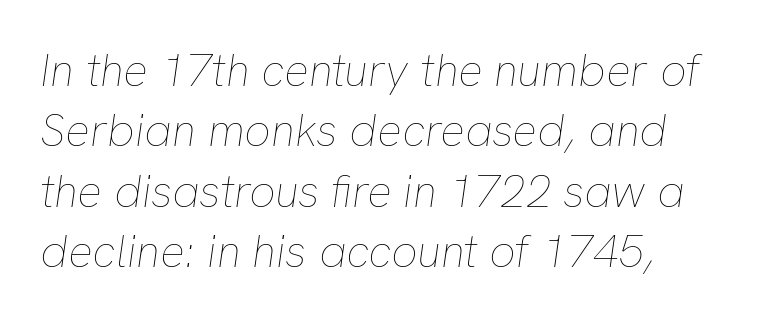
{"italic": "yes", "lean": "right", "slant_degrees": 8, "bold": "no", "weight": "thin", "width": "normal", "stroke_contrast": "low", "x_height": "medium", "monospaced": "no", "underline": "no", "align": "left", "line_spacing": "normal", "line_spacing_ratio": 1.31, "letter_spacing": "normal", "letter_spacing_em": 0.0, "glyph_px": 46}
